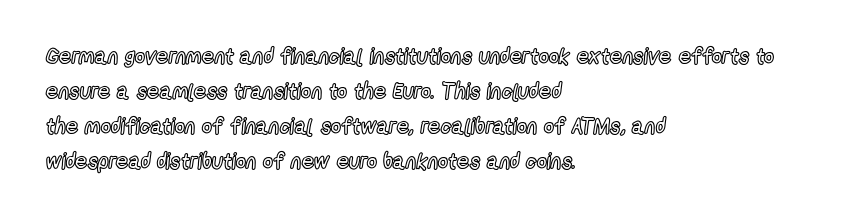
The image shows 22 px text type; set left-aligned, normal line spacing (1.59x), normal letter spacing, not underlined.
